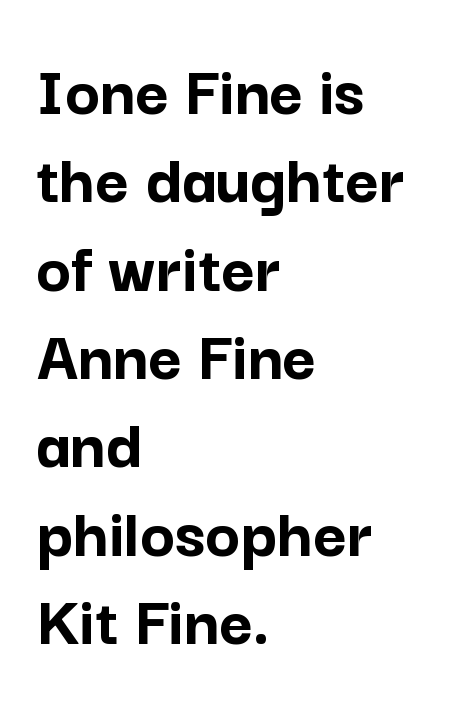
{"serif": "no", "italic": "no", "bold": "yes", "weight": "semibold", "width": "normal", "stroke_contrast": "low", "x_height": "medium", "monospaced": "no", "underline": "no", "align": "left", "line_spacing_ratio": 1.21, "letter_spacing": "normal", "letter_spacing_em": 0.0, "glyph_px": 73}
